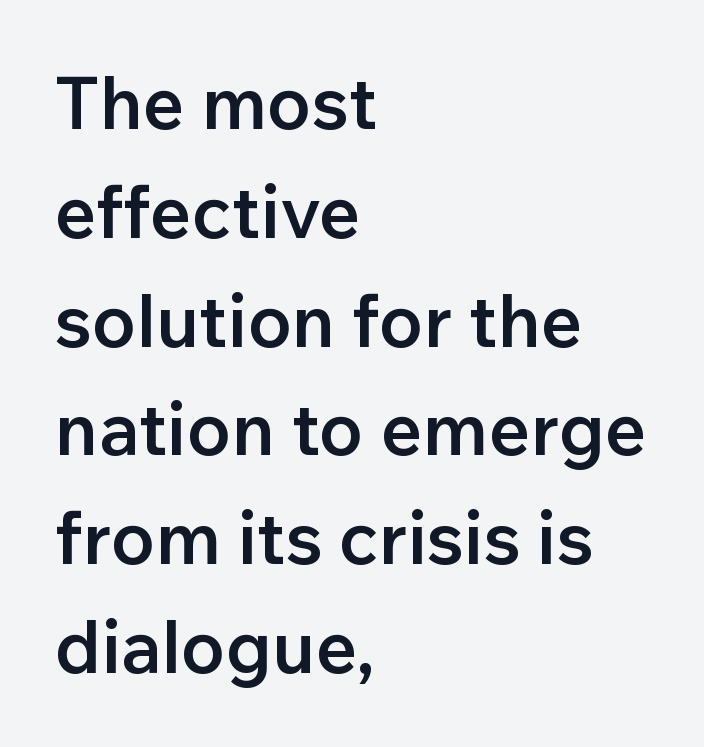
The image shows 73 px semibold sans-serif type, upright; set left-aligned, normal line spacing (1.49x), normal letter spacing, not underlined; low stroke contrast and a medium x-height.
